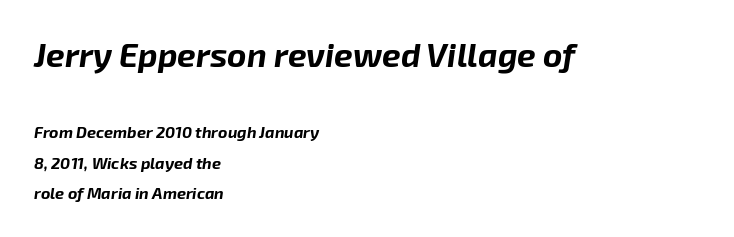
Q: Is the text bold? A: Yes.
Q: Is the text italic (slanted)? A: Yes, it leans right by about 8 degrees.
Q: Is the text underlined? A: No.
Q: How is the paragraph aligned? A: Left-aligned.
Q: Is the spacing between letters normal or unusually wide? A: Normal.
Q: Which block of text is set in a larger size, the first (top) or the second (bottom)? A: The first (top) one.
Q: Width (condensed, normal, or wide)? A: Normal.
Q: Stroke contrast? A: Low.
Q: x-height? A: Medium.
Q: Monospaced? A: No.
